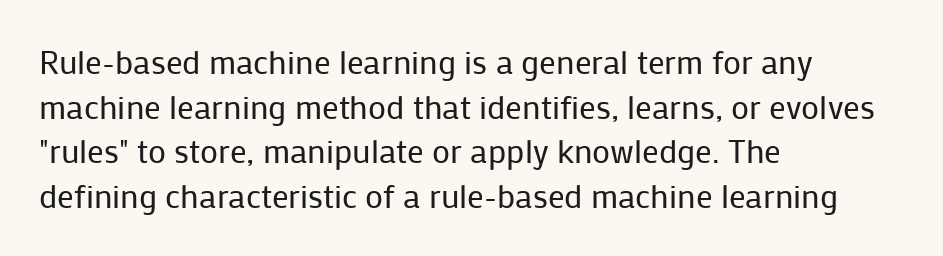
{"serif": "no", "italic": "no", "bold": "no", "weight": "regular", "width": "normal", "stroke_contrast": "low", "x_height": "medium", "monospaced": "no", "underline": "no", "align": "left", "line_spacing": "normal", "line_spacing_ratio": 1.35, "letter_spacing": "normal", "letter_spacing_em": 0.0, "glyph_px": 33}
